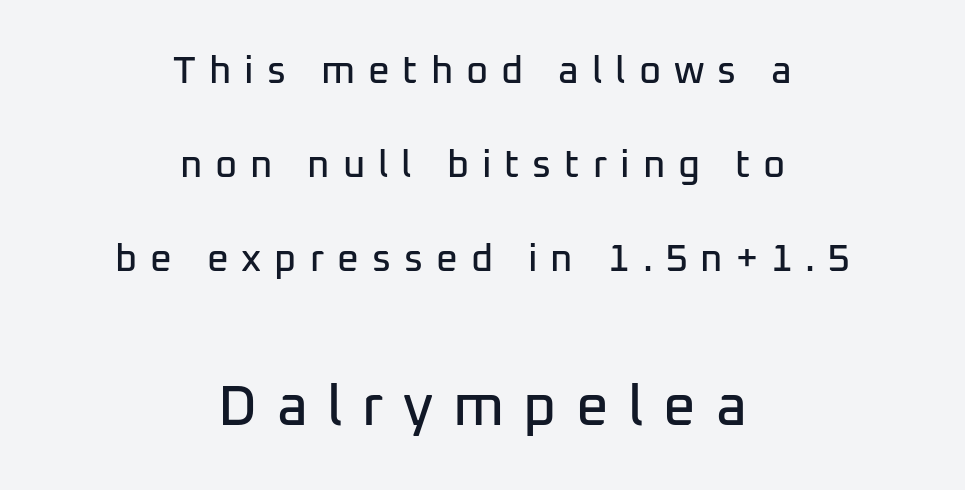
{"serif": "no", "italic": "no", "width": "normal", "stroke_contrast": "low", "x_height": "medium", "monospaced": "no", "underline": "no", "align": "center", "line_spacing": "loose", "line_spacing_ratio": 2.47, "letter_spacing": "wide", "letter_spacing_em": 0.34, "larger_block": "second", "size_ratio": 1.5, "glyph_px": 57}
